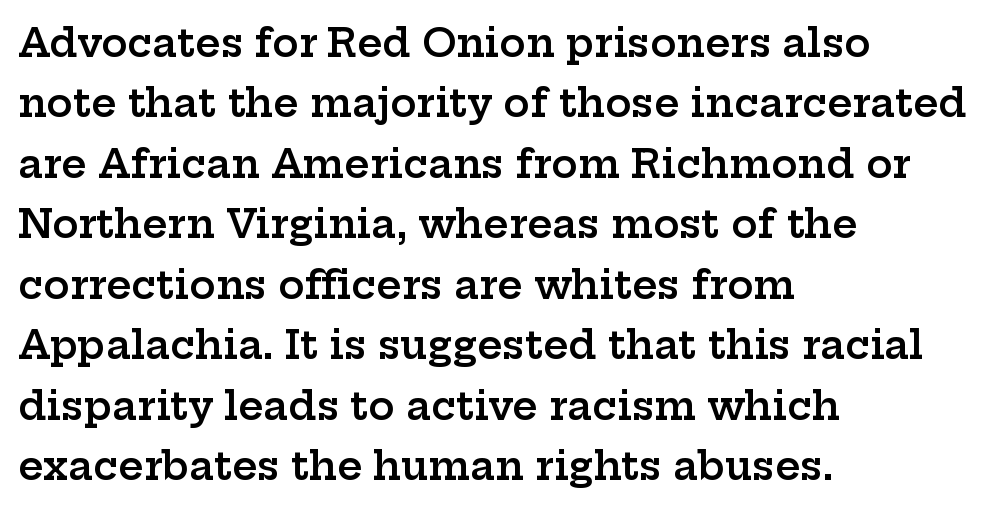
Q: Is the text bold? A: Semi-bold.
Q: Is the text italic (slanted)? A: No, it is upright.
Q: Is the typeface a serif or a sans-serif typeface? A: Serif.
Q: Is the text underlined? A: No.
Q: How is the paragraph aligned? A: Left-aligned.
Q: Is the spacing between letters normal or unusually wide? A: Normal.
Q: Is the spacing between lines tight, normal or loose? A: Normal.
Q: Width (condensed, normal, or wide)? A: Wide.
Q: Stroke contrast? A: Low.
Q: x-height? A: Medium.
Q: Monospaced? A: No.
